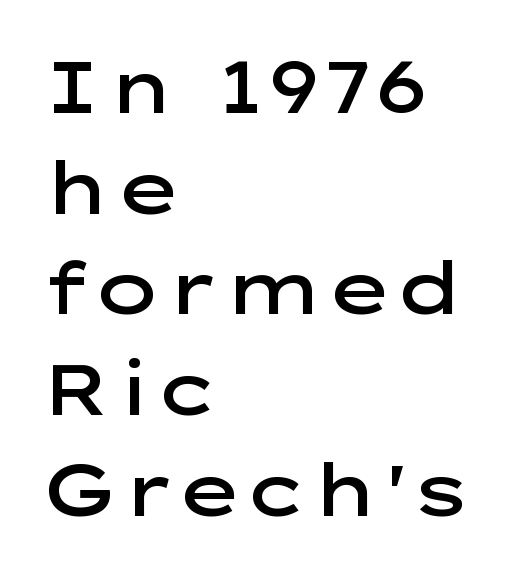
The image shows 73 px semibold, wide sans-serif type, upright; set left-aligned, normal line spacing (1.38x), normal letter spacing, not underlined; low stroke contrast and a medium x-height.
